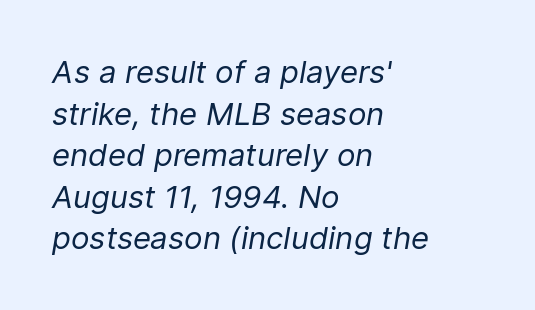
In terms of letterspacing, this is plain default setting. Layout note: lines flush left. Descenders are the only things crossing below the line. Note the varied advance widths — an 'i' is clearly narrower than an 'm'. A normal amount of white space separates one row of letters from the next.
